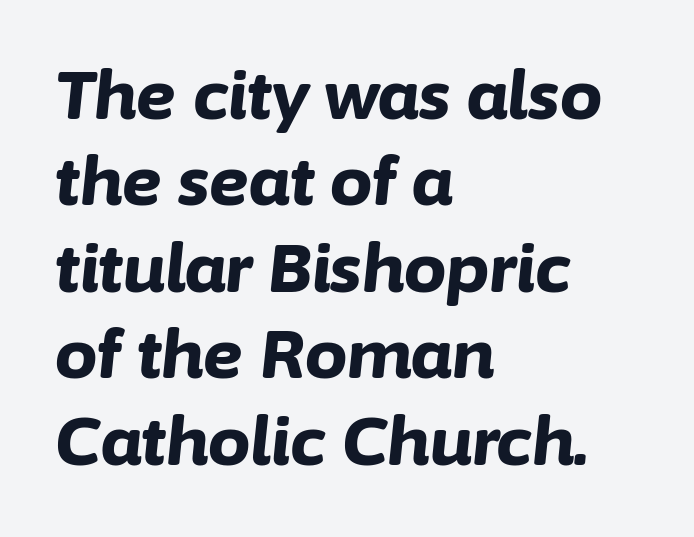
Q: Is the text bold? A: Yes.
Q: Is the text italic (slanted)? A: Yes, it leans right by about 6 degrees.
Q: Is the text underlined? A: No.
Q: How is the paragraph aligned? A: Left-aligned.
Q: Is the spacing between letters normal or unusually wide? A: Normal.
Q: Is the spacing between lines tight, normal or loose? A: Normal.
Q: Width (condensed, normal, or wide)? A: Normal.
Q: Stroke contrast? A: Low.
Q: x-height? A: Medium.
Q: Monospaced? A: No.
